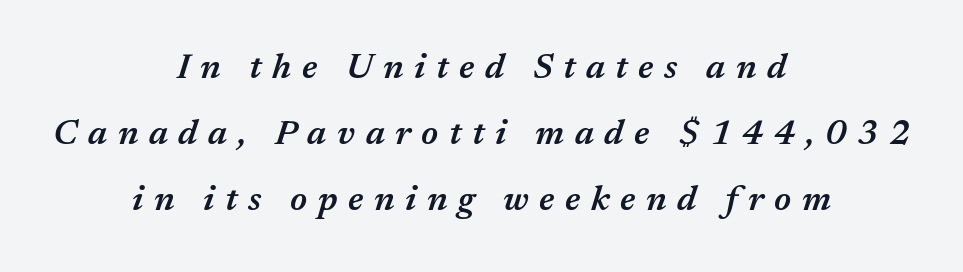
{"italic": "yes", "lean": "right", "slant_degrees": 17, "bold": "semi", "weight": "semibold", "width": "normal", "stroke_contrast": "medium", "x_height": "medium", "monospaced": "no", "underline": "no", "align": "center", "line_spacing_ratio": 1.88, "letter_spacing": "wide", "letter_spacing_em": 0.3, "glyph_px": 35}
